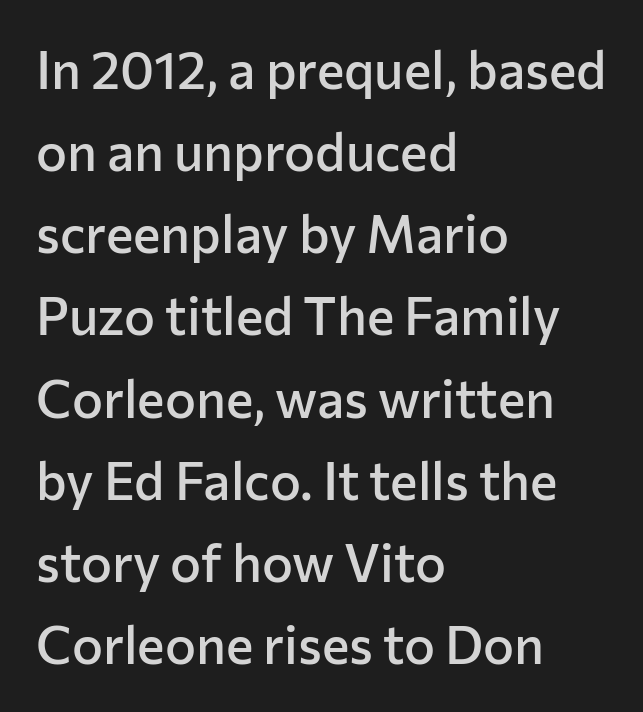
Q: Is the text bold? A: Semi-bold.
Q: Is the text italic (slanted)? A: No, it is upright.
Q: Is the typeface a serif or a sans-serif typeface? A: Sans-serif.
Q: Is the text underlined? A: No.
Q: How is the paragraph aligned? A: Left-aligned.
Q: Is the spacing between letters normal or unusually wide? A: Normal.
Q: Is the spacing between lines tight, normal or loose? A: Normal.
Q: Width (condensed, normal, or wide)? A: Normal.
Q: Stroke contrast? A: Low.
Q: x-height? A: Medium.
Q: Monospaced? A: No.
